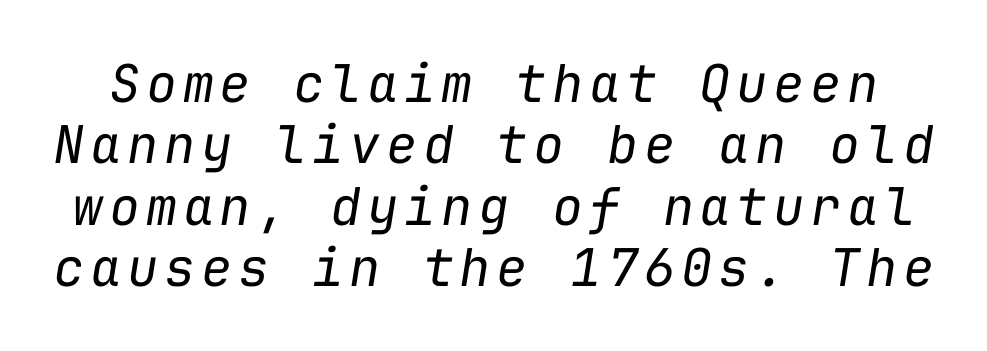
The image shows 52 px regular-weight type, italic (leaning right), monospaced; set line spacing 1.18x, not underlined; low stroke contrast and a medium x-height.
